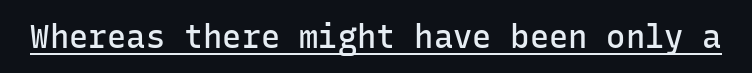
{"serif": "no", "italic": "no", "bold": "semi", "weight": "semibold", "width": "normal", "stroke_contrast": "low", "x_height": "medium", "monospaced": "yes", "underline": "yes", "letter_spacing": "normal", "letter_spacing_em": 0.0, "glyph_px": 32}
